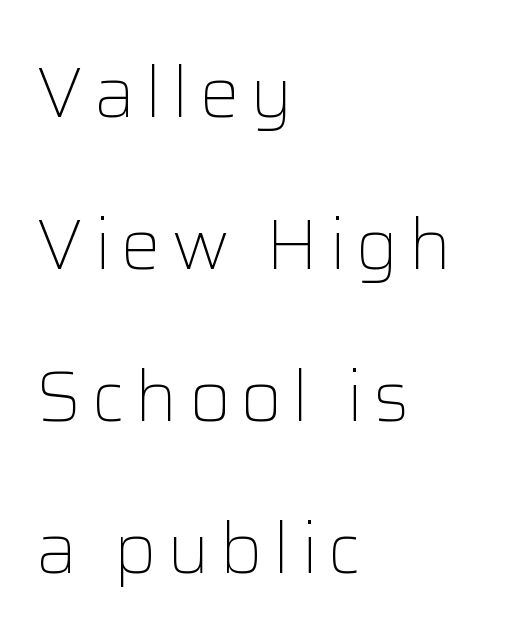
The image shows 71 px light sans-serif type, upright; set left-aligned, loose line spacing (2.14x), not underlined; low stroke contrast and a medium x-height.
